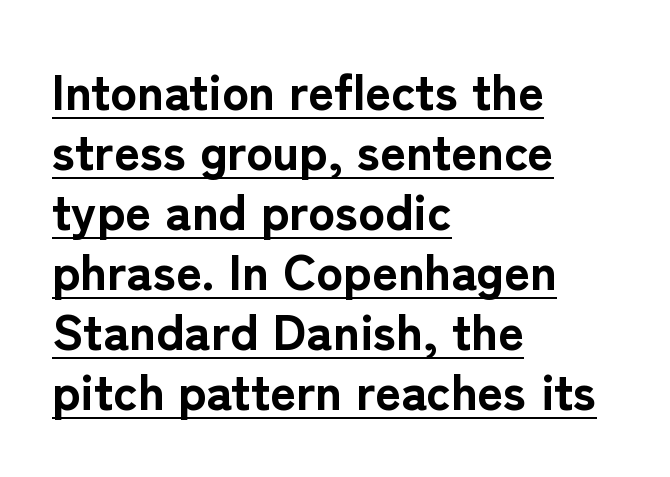
Q: Is the text bold? A: Yes.
Q: Is the text italic (slanted)? A: No, it is upright.
Q: Is the typeface a serif or a sans-serif typeface? A: Sans-serif.
Q: Is the text underlined? A: Yes.
Q: How is the paragraph aligned? A: Left-aligned.
Q: Is the spacing between letters normal or unusually wide? A: Normal.
Q: Width (condensed, normal, or wide)? A: Normal.
Q: Stroke contrast? A: Low.
Q: x-height? A: Medium.
Q: Monospaced? A: No.
